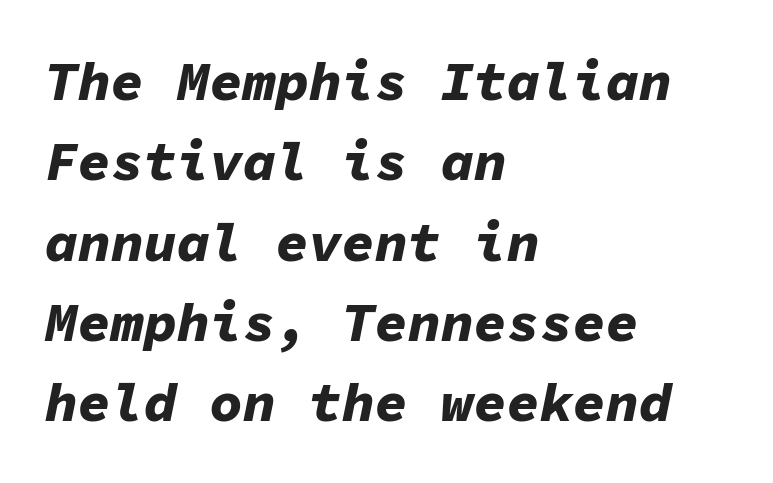
{"italic": "yes", "lean": "right", "slant_degrees": 11, "bold": "yes", "weight": "bold", "width": "normal", "stroke_contrast": "low", "x_height": "medium", "monospaced": "yes", "underline": "no", "align": "left", "line_spacing": "normal", "line_spacing_ratio": 1.46, "letter_spacing": "normal", "letter_spacing_em": 0.0, "glyph_px": 55}
